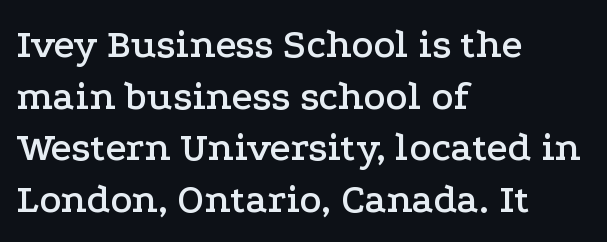
The image shows 41 px wide serif type, upright; set left-aligned, normal line spacing (1.26x), normal letter spacing, not underlined; low stroke contrast and a medium x-height.
